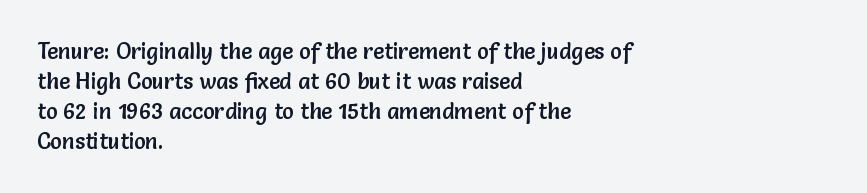
The image shows 22 px text type, upright; set left-aligned, normal line spacing (1.37x), normal letter spacing, not underlined.
